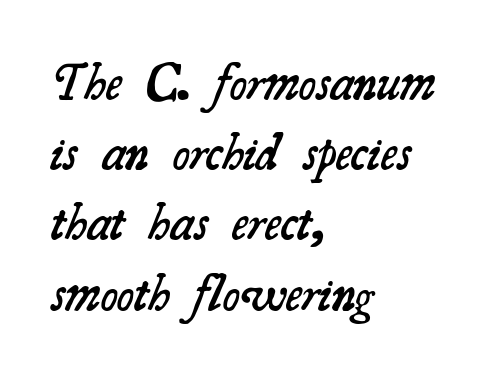
The image shows 52 px semibold serif type; set left-aligned, normal line spacing (1.35x), normal letter spacing, not underlined; medium stroke contrast and a small x-height.
